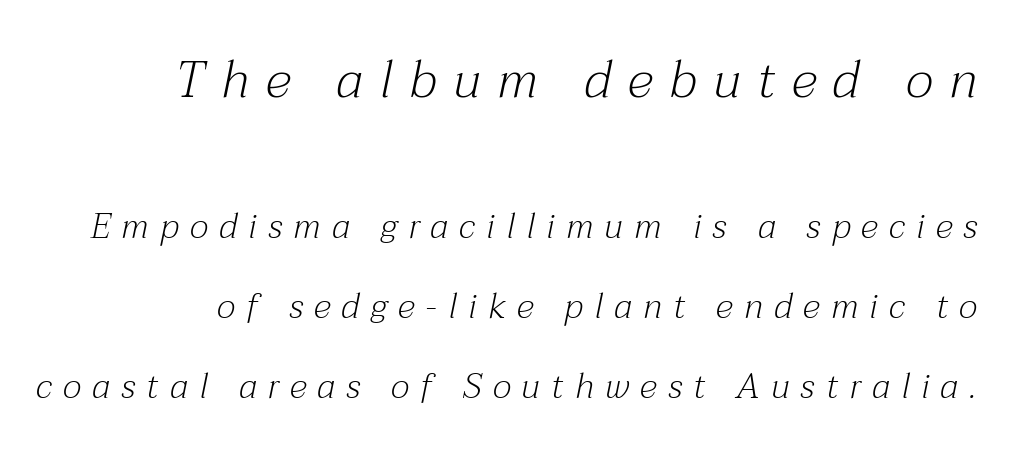
Q: Is the text bold? A: No.
Q: Is the text italic (slanted)? A: Yes, it leans right by about 12 degrees.
Q: Is the typeface a serif or a sans-serif typeface? A: Serif.
Q: Is the text underlined? A: No.
Q: Is the spacing between letters normal or unusually wide? A: Unusually wide.
Q: Is the spacing between lines tight, normal or loose? A: Loose.
Q: Which block of text is set in a larger size, the first (top) or the second (bottom)? A: The first (top) one.
Q: Width (condensed, normal, or wide)? A: Normal.
Q: Stroke contrast? A: Medium.
Q: x-height? A: Medium.
Q: Monospaced? A: No.
